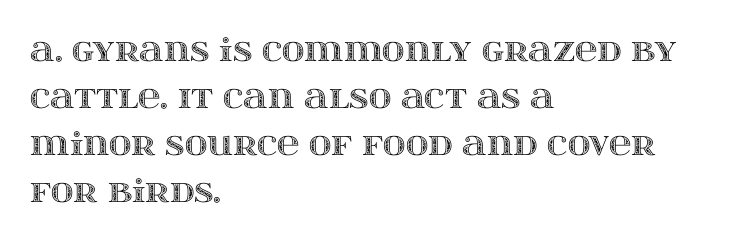
Q: Is the text italic (slanted)? A: No, it is upright.
Q: Is the text underlined? A: No.
Q: How is the paragraph aligned? A: Left-aligned.
Q: Is the spacing between letters normal or unusually wide? A: Normal.
Q: Is the spacing between lines tight, normal or loose? A: Normal.
Q: Width (condensed, normal, or wide)? A: Wide.
Q: x-height? A: Large.
Q: Monospaced? A: No.
